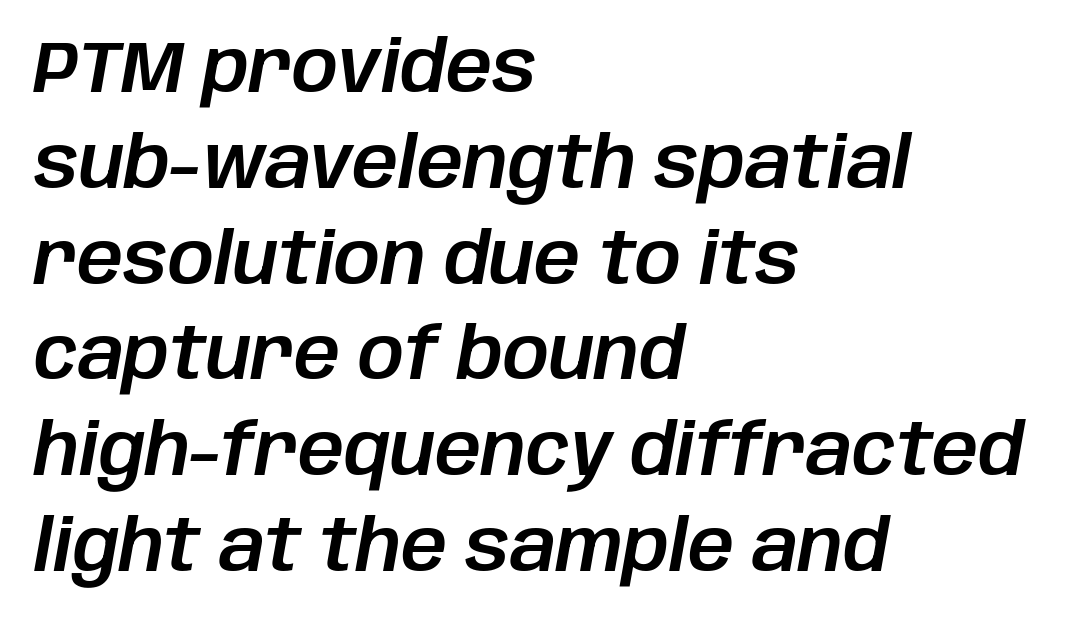
Q: Is the text italic (slanted)? A: Yes, it leans right by about 10 degrees.
Q: Is the text underlined? A: No.
Q: How is the paragraph aligned? A: Left-aligned.
Q: Is the spacing between letters normal or unusually wide? A: Normal.
Q: Is the spacing between lines tight, normal or loose? A: Normal.
Q: Width (condensed, normal, or wide)? A: Normal.
Q: Stroke contrast? A: Low.
Q: x-height? A: Large.
Q: Monospaced? A: No.
